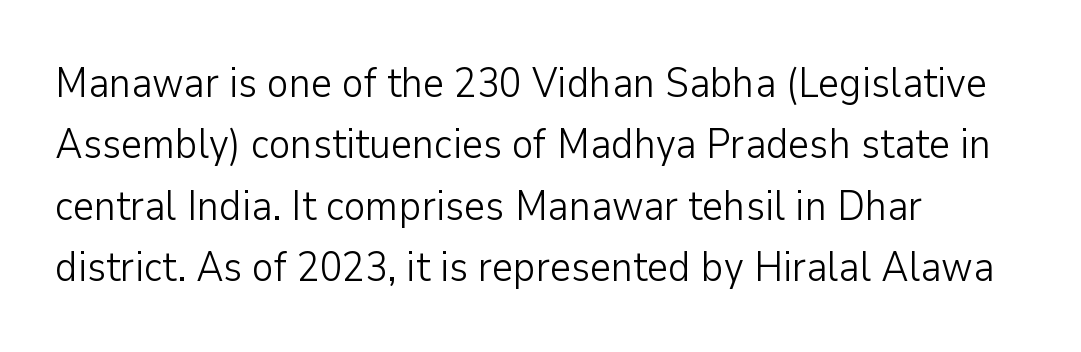
These lines are set flush left with a ragged right edge. Think of a printed novel: that variable character pitch is what you see here. Type without underlining. Interline gaps are of average width in this sample.
